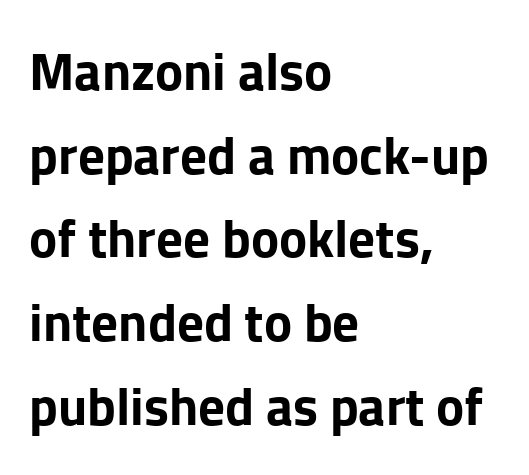
Italic: no, the glyphs are upright roman. These lines are set flush left with a ragged right edge. Bare-footed words on every line. Look at the bottom of the vertical strokes: they stop flat, with no serifs. The rendering keeps characters at their native spacing.
